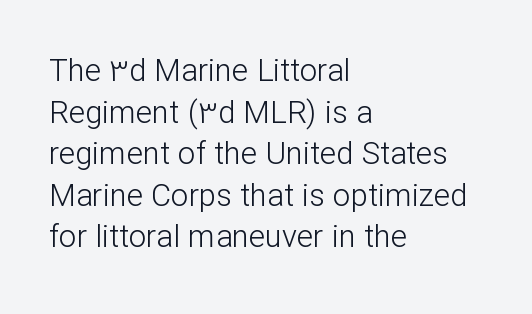
The type is set solid horizontally, with unmodified tracking. Weight: regular or lighter. A student would call this left alignment; a typographer would say flush left, rag right. Observe the absence of serifs on each vertical stroke in this sample. Ordinary non-slanted type is in use. The letters advance in unequal steps, a hallmark of proportional type.
